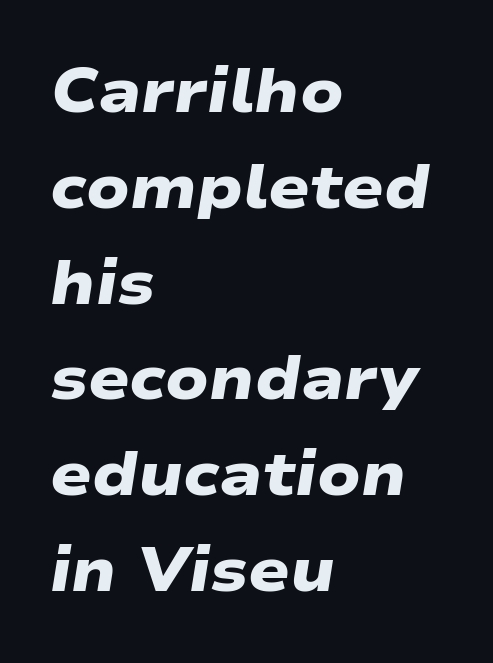
{"serif": "no", "bold": "yes", "weight": "heavy", "width": "wide", "stroke_contrast": "low", "x_height": "medium", "monospaced": "no", "underline": "no", "align": "left", "line_spacing": "normal", "line_spacing_ratio": 1.57, "letter_spacing": "normal", "letter_spacing_em": 0.0, "glyph_px": 61}
